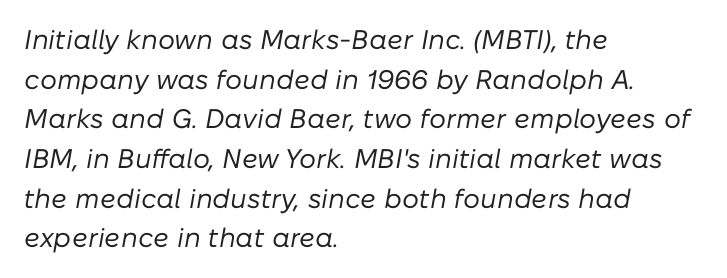
The image shows 27 px text type, italic (leaning right); set left-aligned, normal line spacing (1.47x), normal letter spacing, not underlined.
